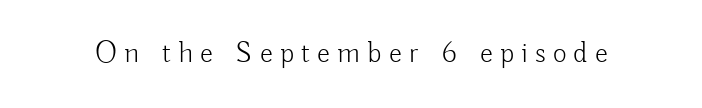
{"serif": "no", "italic": "no", "bold": "no", "weight": "light", "width": "normal", "stroke_contrast": "low", "x_height": "small", "monospaced": "no", "underline": "no", "letter_spacing": "wide", "letter_spacing_em": 0.24, "glyph_px": 30}
